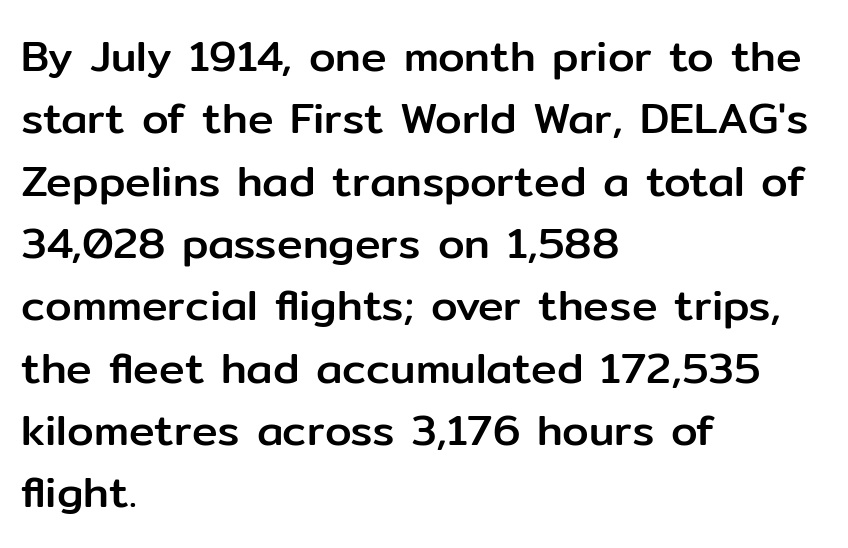
{"serif": "no", "italic": "no", "width": "normal", "stroke_contrast": "low", "x_height": "medium", "monospaced": "no", "underline": "no", "align": "left", "line_spacing": "normal", "line_spacing_ratio": 1.45, "letter_spacing": "normal", "letter_spacing_em": 0.0, "glyph_px": 43}
